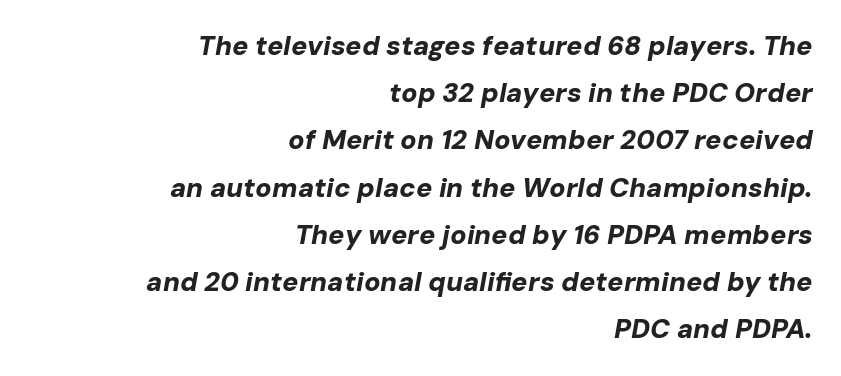
This sample uses plain, unmodified letter spacing. A clean baseline with only descenders dipping below it. This is oblique type, the kind used for emphasis or titles. Typeset ragged left — the right edge is the straight one. Thick stems and heavy bowls — unmistakably bold.
